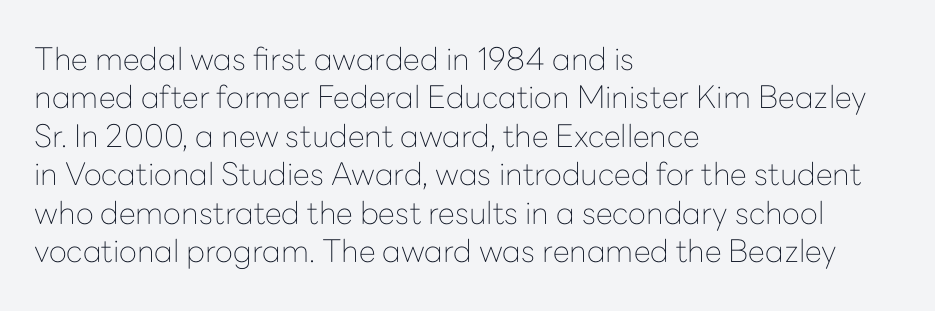
The image shows 31 px thin sans-serif type, upright; set left-aligned, line spacing 1.24x, normal letter spacing, not underlined; low stroke contrast and a medium x-height.
